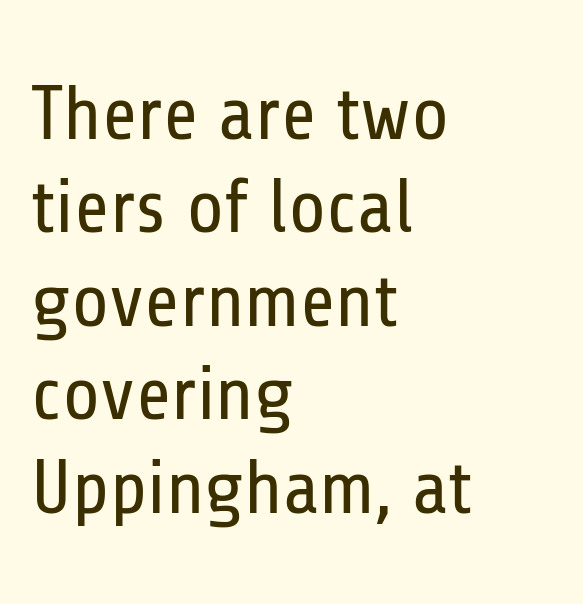
The type sits square on the baseline with zero lean. The face used here is rendered with its standard letterfit. A light-to-regular cut is what we see here. In terms of letterform style, serifs are entirely absent.
